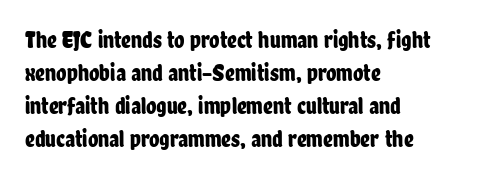
The image shows 24 px text type, upright; set left-aligned, normal line spacing (1.38x), normal letter spacing, not underlined.
